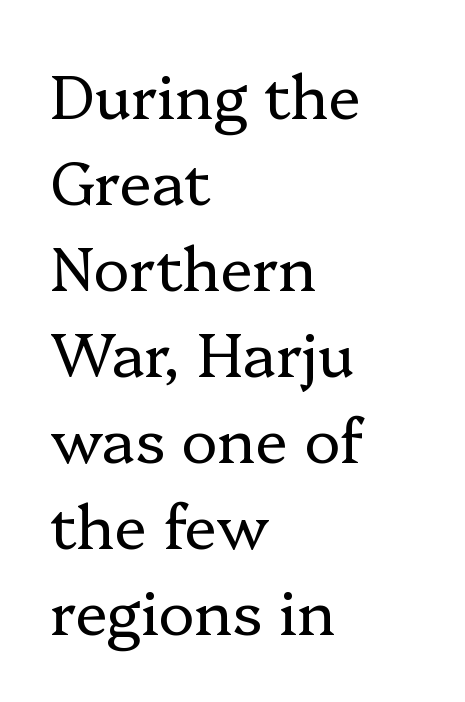
Letters rest on an invisible, unmarked baseline. There is no visible air inserted between adjacent glyphs. Each letter keeps its own natural width here, so spacing adapts to shape. Left-aligned paragraph, ragged on the right.
